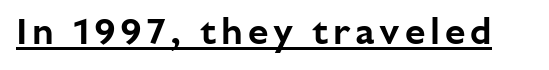
Q: Is the text italic (slanted)? A: No, it is upright.
Q: Is the typeface a serif or a sans-serif typeface? A: Sans-serif.
Q: Is the text underlined? A: Yes.
Q: Width (condensed, normal, or wide)? A: Normal.
Q: Stroke contrast? A: Low.
Q: x-height? A: Medium.
Q: Monospaced? A: No.
